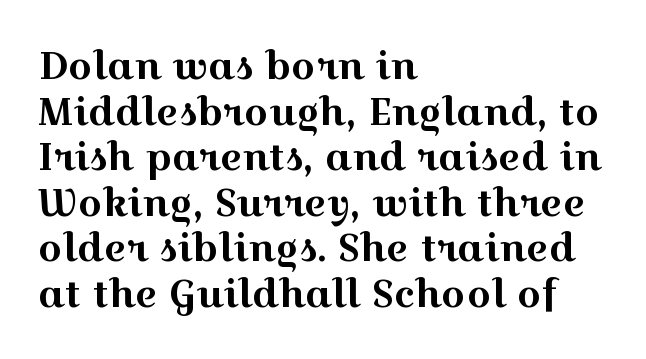
The image shows 38 px wide serif type, upright; set left-aligned, line spacing 1.2x, normal letter spacing, not underlined; a medium x-height.
